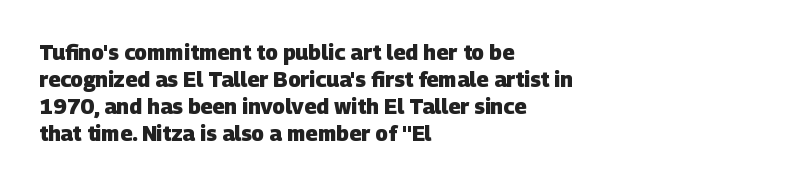
The image shows 21 px bold type; set left-aligned, normal line spacing (1.28x), normal letter spacing, not underlined.
